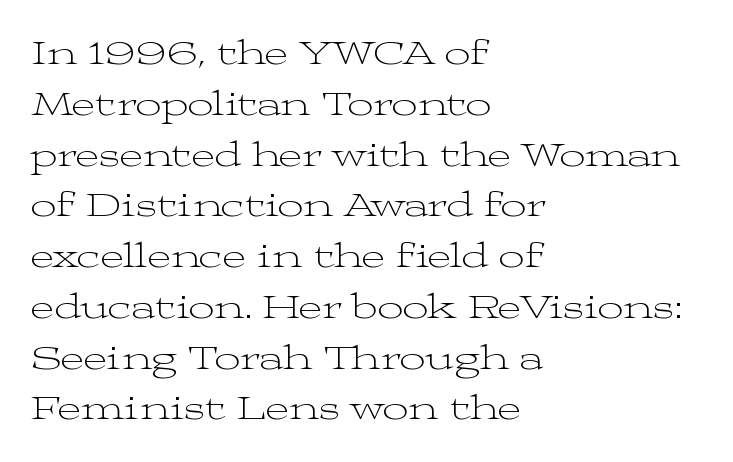
The image shows 36 px light, wide serif type, upright; set left-aligned, normal line spacing (1.41x), normal letter spacing, not underlined; medium stroke contrast and a medium x-height.
